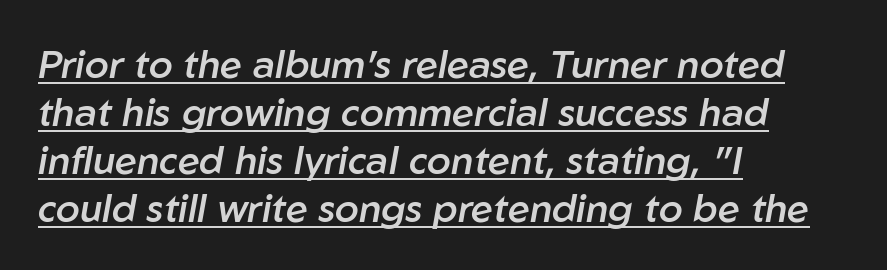
Q: Is the text bold? A: Semi-bold.
Q: Is the text italic (slanted)? A: Yes, it leans right by about 10 degrees.
Q: Is the text underlined? A: Yes.
Q: How is the paragraph aligned? A: Left-aligned.
Q: Is the spacing between letters normal or unusually wide? A: Normal.
Q: Width (condensed, normal, or wide)? A: Normal.
Q: Stroke contrast? A: Low.
Q: x-height? A: Medium.
Q: Monospaced? A: No.
